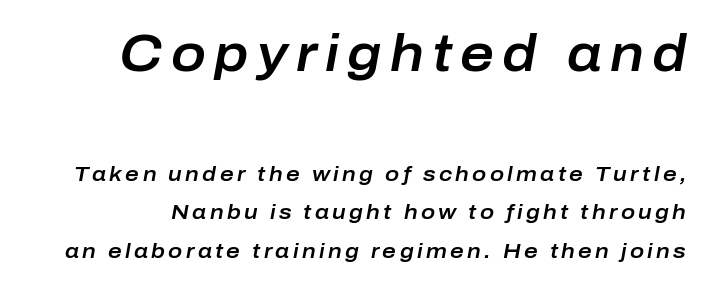
The image shows 52 px text type, italic (leaning right); set line spacing 1.83x, not underlined; the first (top) block is 2.48x larger; low stroke contrast and a medium x-height.
